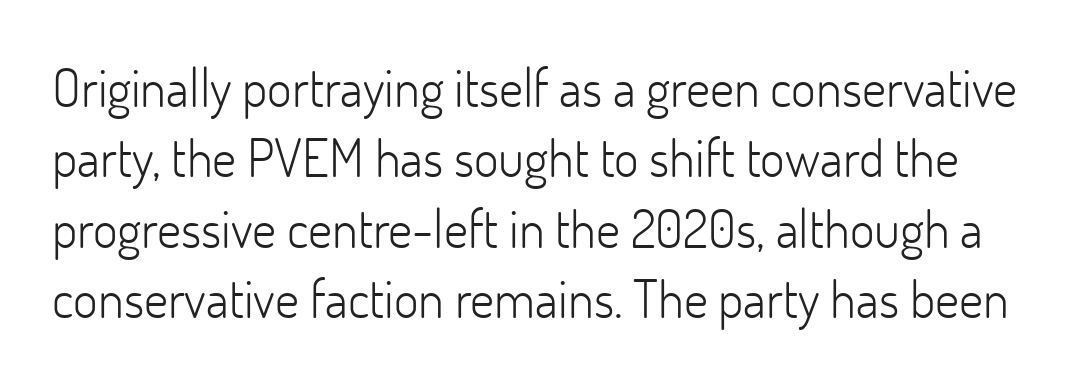
Q: Is the text bold? A: No.
Q: Is the text italic (slanted)? A: No, it is upright.
Q: Is the typeface a serif or a sans-serif typeface? A: Sans-serif.
Q: Is the text underlined? A: No.
Q: Is the spacing between letters normal or unusually wide? A: Normal.
Q: Is the spacing between lines tight, normal or loose? A: Normal.
Q: Width (condensed, normal, or wide)? A: Normal.
Q: Stroke contrast? A: Low.
Q: x-height? A: Small.
Q: Monospaced? A: No.
